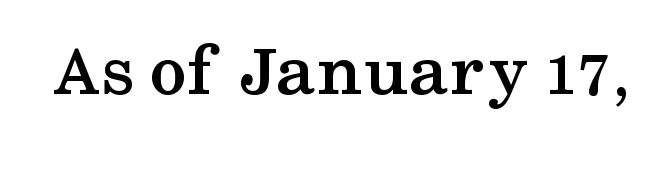
Q: Is the text bold? A: Yes.
Q: Is the text italic (slanted)? A: No, it is upright.
Q: Is the typeface a serif or a sans-serif typeface? A: Serif.
Q: Is the text underlined? A: No.
Q: Is the spacing between letters normal or unusually wide? A: Normal.
Q: Width (condensed, normal, or wide)? A: Wide.
Q: Stroke contrast? A: Medium.
Q: x-height? A: Medium.
Q: Monospaced? A: No.
